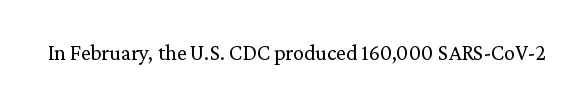
The space directly below the letters is spotless. Quick note: not italic, upright. The line texture is even and compact thanks to regular tracking. These glyphs show unthickened strokes, regular width or finer.
